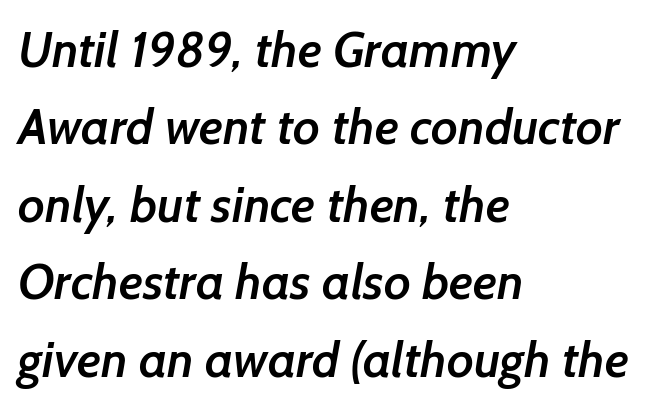
Q: Is the text bold? A: Semi-bold.
Q: Is the typeface a serif or a sans-serif typeface? A: Sans-serif.
Q: Is the text underlined? A: No.
Q: How is the paragraph aligned? A: Left-aligned.
Q: Is the spacing between letters normal or unusually wide? A: Normal.
Q: Is the spacing between lines tight, normal or loose? A: Normal.
Q: Width (condensed, normal, or wide)? A: Normal.
Q: Stroke contrast? A: Low.
Q: x-height? A: Medium.
Q: Monospaced? A: No.
